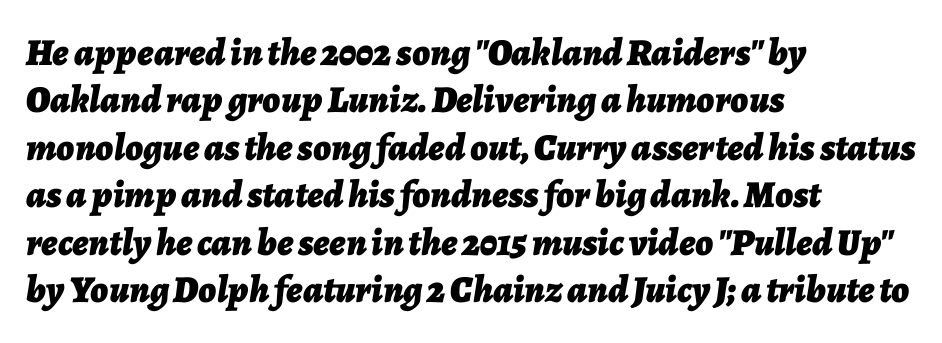
A bare baseline throughout the passage. If you drew a line through each stem, it would be angled. This rendering uses left alignment, leaving the right contour irregular. The letterforms sit shoulder to shoulder at normal distance.
